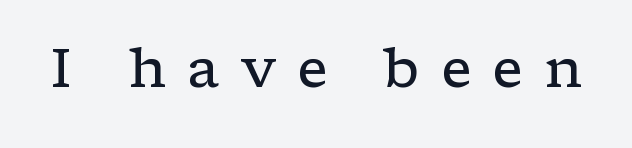
{"serif": "yes", "italic": "no", "bold": "no", "weight": "regular", "width": "wide", "stroke_contrast": "low", "x_height": "medium", "monospaced": "no", "underline": "no", "letter_spacing": "wide", "letter_spacing_em": 0.38, "glyph_px": 55}
